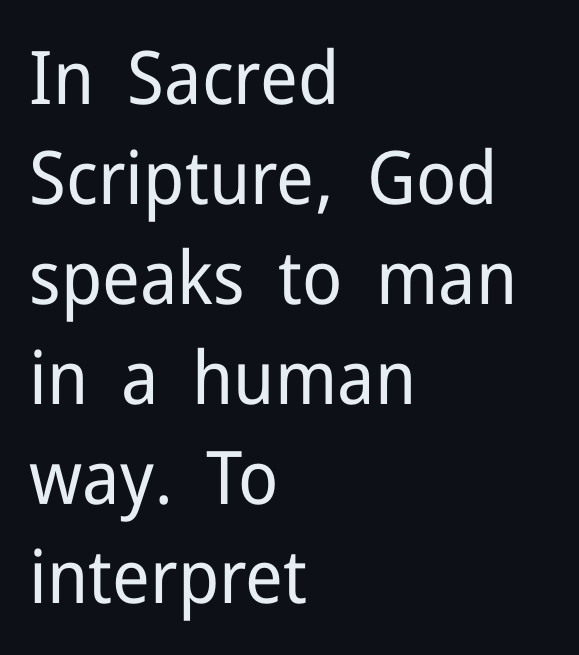
The image shows 74 px regular-weight sans-serif type, upright; set left-aligned, normal line spacing (1.35x), normal letter spacing, not underlined; low stroke contrast and a medium x-height.
